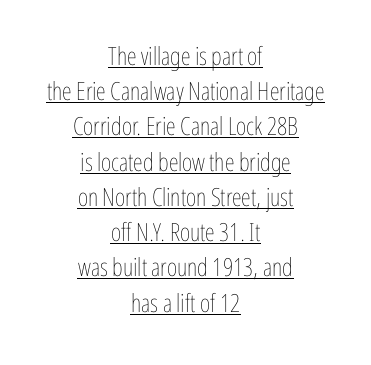
The image shows 25 px text type, upright; set centered, normal line spacing (1.41x), normal letter spacing, underlined.
